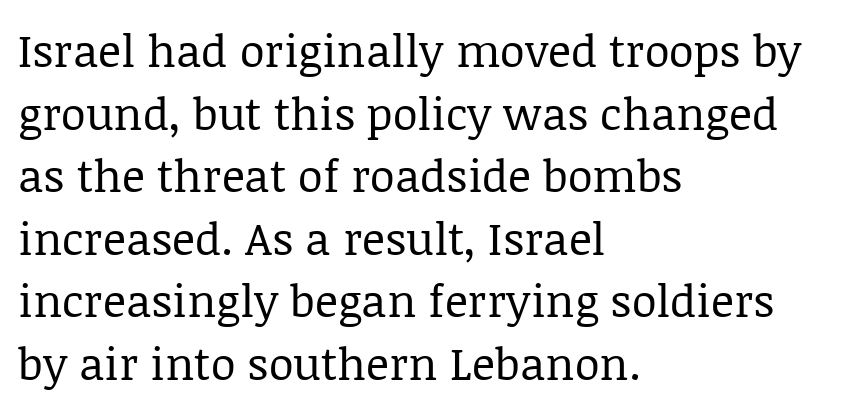
Q: Is the text bold? A: No.
Q: Is the text italic (slanted)? A: No, it is upright.
Q: Is the typeface a serif or a sans-serif typeface? A: Serif.
Q: Is the text underlined? A: No.
Q: How is the paragraph aligned? A: Left-aligned.
Q: Is the spacing between letters normal or unusually wide? A: Normal.
Q: Is the spacing between lines tight, normal or loose? A: Normal.
Q: Width (condensed, normal, or wide)? A: Normal.
Q: Stroke contrast? A: Low.
Q: x-height? A: Large.
Q: Monospaced? A: No.
